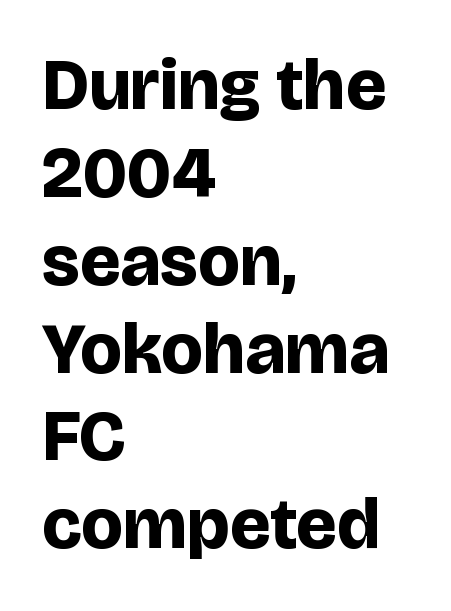
Q: Is the text bold? A: Yes.
Q: Is the text italic (slanted)? A: No, it is upright.
Q: Is the typeface a serif or a sans-serif typeface? A: Sans-serif.
Q: Is the text underlined? A: No.
Q: How is the paragraph aligned? A: Left-aligned.
Q: Is the spacing between letters normal or unusually wide? A: Normal.
Q: Width (condensed, normal, or wide)? A: Normal.
Q: Stroke contrast? A: Low.
Q: x-height? A: Large.
Q: Monospaced? A: No.
